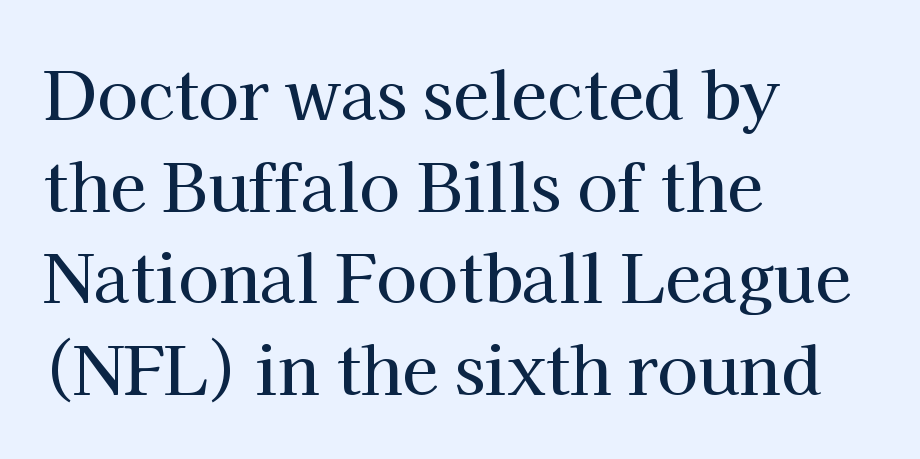
{"serif": "yes", "italic": "no", "width": "normal", "stroke_contrast": "high", "x_height": "medium", "monospaced": "no", "underline": "no", "align": "left", "line_spacing": "normal", "line_spacing_ratio": 1.39, "letter_spacing": "normal", "letter_spacing_em": 0.0, "glyph_px": 66}
